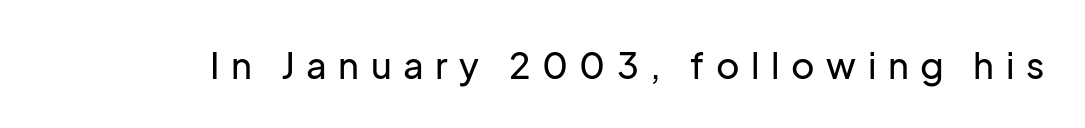
Short note: letters widely spaced. Is this a fixed-width face? No — the glyphs have proportional, varying widths. Grotesque or geometric, the face here clearly has no serifs. Glance below the letters and you will spot only blank space. If you drew a line through each stem, it would be perfectly vertical.
